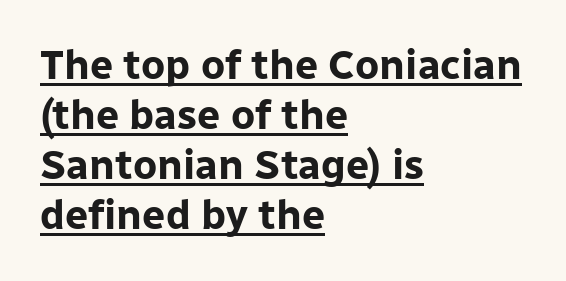
{"serif": "no", "italic": "no", "bold": "yes", "weight": "bold", "width": "normal", "stroke_contrast": "low", "x_height": "medium", "monospaced": "no", "underline": "yes", "align": "left", "line_spacing_ratio": 1.22, "letter_spacing": "normal", "letter_spacing_em": 0.0, "glyph_px": 41}
